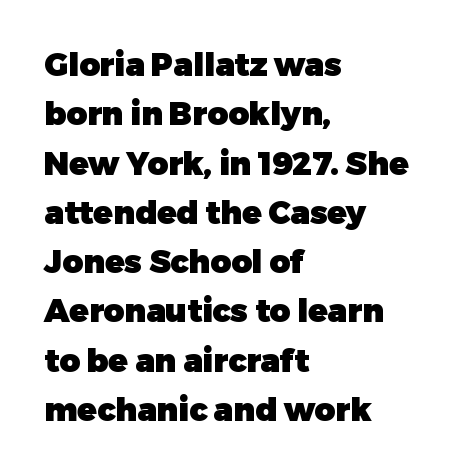
The image shows 32 px heavy sans-serif type, upright; set left-aligned, normal line spacing (1.54x), normal letter spacing, not underlined; low stroke contrast and a medium x-height.
